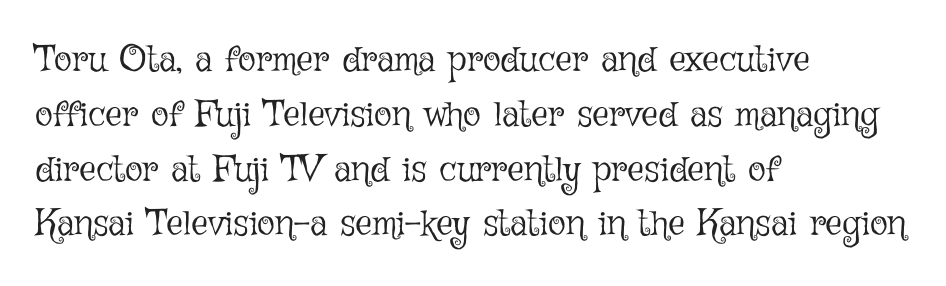
{"italic": "no", "bold": "no", "weight": "light", "width": "normal", "stroke_contrast": "low", "x_height": "medium", "monospaced": "no", "underline": "no", "align": "left", "line_spacing": "normal", "line_spacing_ratio": 1.48, "letter_spacing": "normal", "letter_spacing_em": 0.0, "glyph_px": 37}
